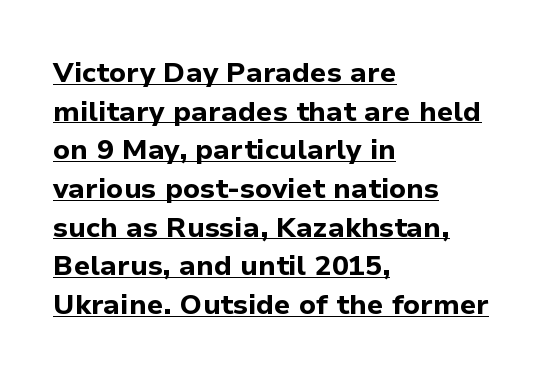
The image shows 28 px bold sans-serif type, upright; set left-aligned, normal line spacing (1.38x), normal letter spacing, underlined; low stroke contrast and a medium x-height.
